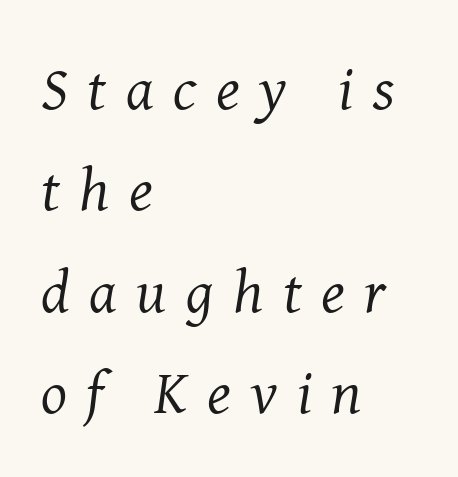
{"serif": "yes", "italic": "yes", "lean": "right", "slant_degrees": 8, "bold": "no", "weight": "regular", "width": "normal", "stroke_contrast": "medium", "x_height": "medium", "monospaced": "no", "underline": "no", "align": "left", "line_spacing": "normal", "line_spacing_ratio": 1.66, "letter_spacing": "wide", "letter_spacing_em": 0.32, "glyph_px": 61}
